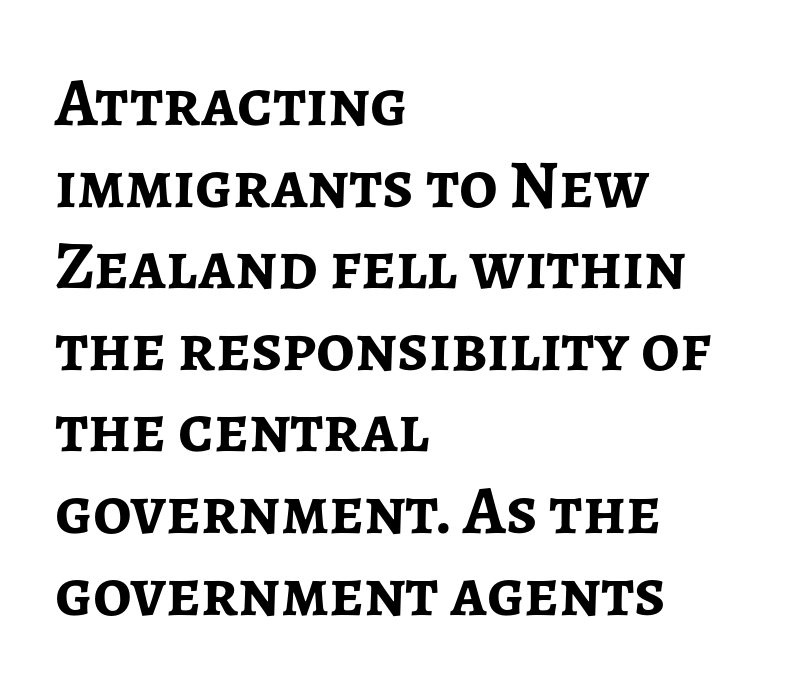
Is there any slant? The stems are plumb. Serif or sans? Sans — the stroke terminals are bare. The setting favours the left margin, as ordinary paragraphs usually do. The face used here is proportionally spaced, like ordinary book or web type. The space beneath each line is pristine and unruled.
